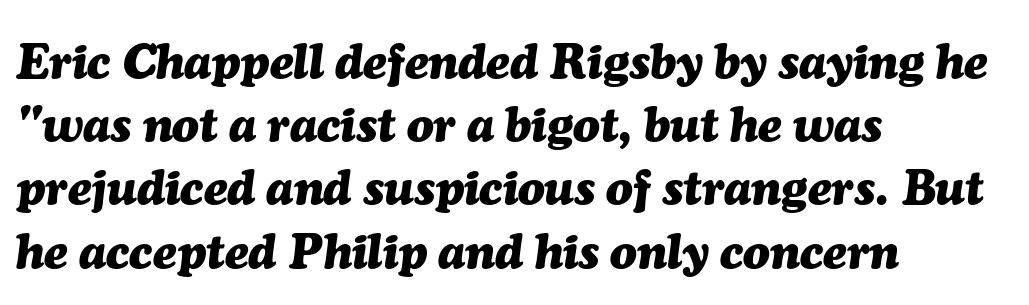
The image shows 49 px heavy type, italic (leaning right); set left-aligned, normal line spacing (1.29x), normal letter spacing, not underlined; medium stroke contrast and a medium x-height.
